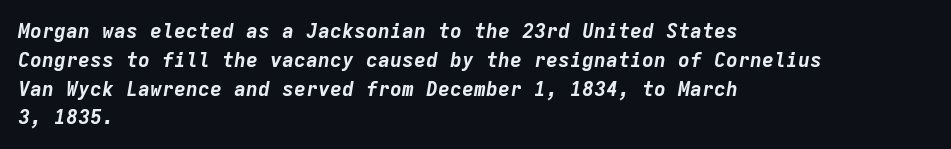
Does extra space separate the letters? No, they use regular spacing. Left-aligned paragraph, ragged on the right. The specimen omits any rule beneath the text block's lines. The specimen reads as italic at a glance. How heavy is the stroke? Heavy — this is a bold. These lines sit exactly where default settings would place them.
